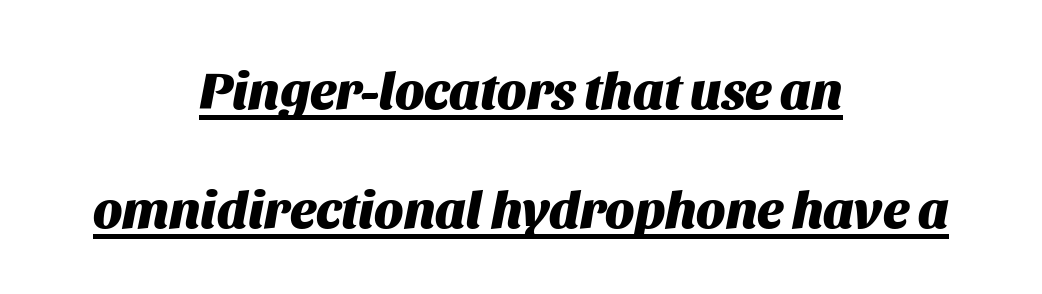
{"italic": "yes", "lean": "right", "slant_degrees": 11, "bold": "yes", "weight": "heavy", "width": "normal", "stroke_contrast": "medium", "x_height": "large", "monospaced": "no", "underline": "yes", "align": "center", "line_spacing": "loose", "line_spacing_ratio": 2.29, "letter_spacing": "normal", "letter_spacing_em": 0.0, "glyph_px": 52}
